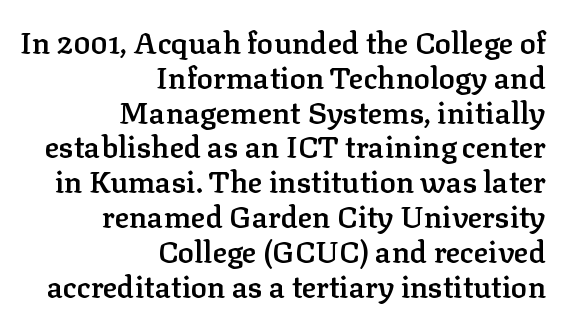
The rendering anchors every line to the right-hand side. Note the varied advance widths — an 'i' is clearly narrower than an 'm'. Letter spacing: default. Slightly chunky letters — semibold, I'd say, not full bold.
